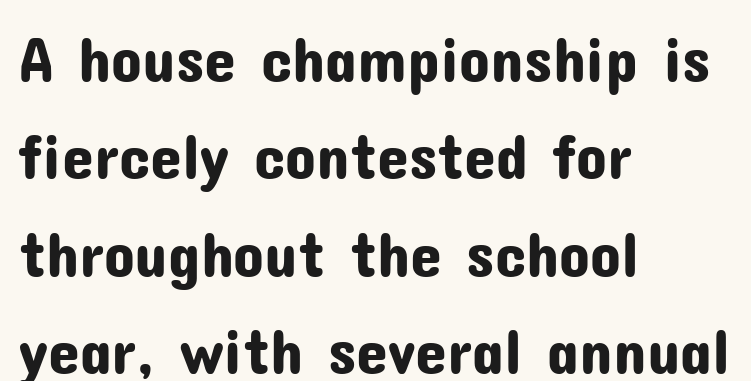
Glyph-to-glyph distance matches everyday printed text. Check where the strokes stop: nothing finishes them off — pure sans. The paragraph shown leans on its left margin. When letters stand straight like this, we call the style roman or upright. The area under the type is left untouched. The rows are spaced the way most documents space them.
